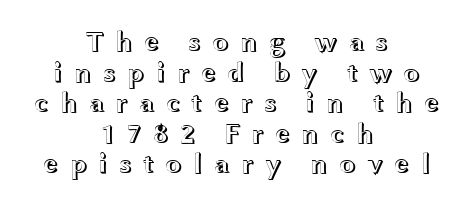
Q: Is the text italic (slanted)? A: No, it is upright.
Q: Is the text underlined? A: No.
Q: How is the paragraph aligned? A: Centered.
Q: Is the spacing between letters normal or unusually wide? A: Unusually wide.
Q: Is the spacing between lines tight, normal or loose? A: Tight.
Q: Width (condensed, normal, or wide)? A: Wide.
Q: x-height? A: Medium.
Q: Monospaced? A: No.
